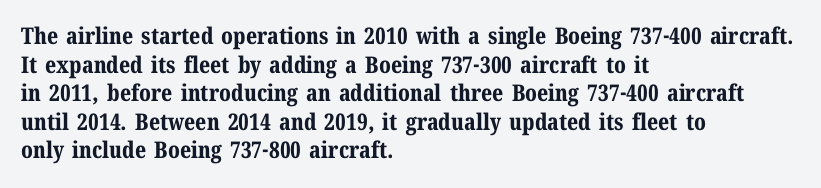
{"italic": "no", "bold": "yes", "underline": "no", "align": "left", "line_spacing_ratio": 1.24, "letter_spacing": "normal", "letter_spacing_em": 0.0, "glyph_px": 23}
